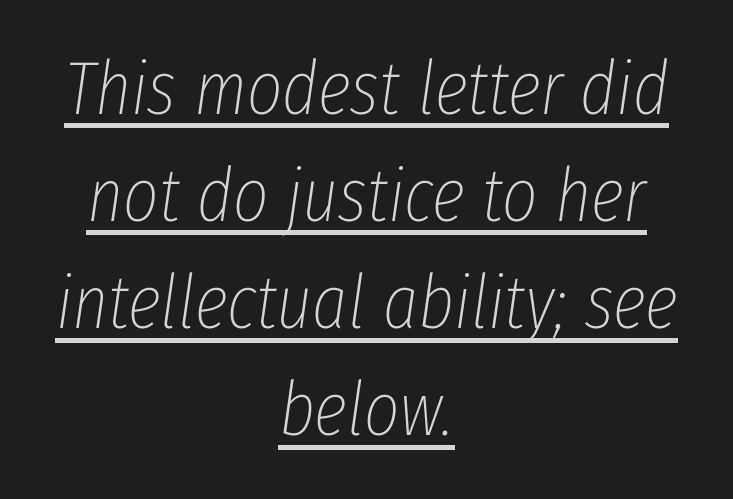
Q: Is the text bold? A: No.
Q: Is the text italic (slanted)? A: Yes, it leans right by about 8 degrees.
Q: Is the text underlined? A: Yes.
Q: How is the paragraph aligned? A: Centered.
Q: Is the spacing between letters normal or unusually wide? A: Normal.
Q: Is the spacing between lines tight, normal or loose? A: Normal.
Q: Width (condensed, normal, or wide)? A: Condensed.
Q: Stroke contrast? A: Low.
Q: x-height? A: Medium.
Q: Monospaced? A: No.
